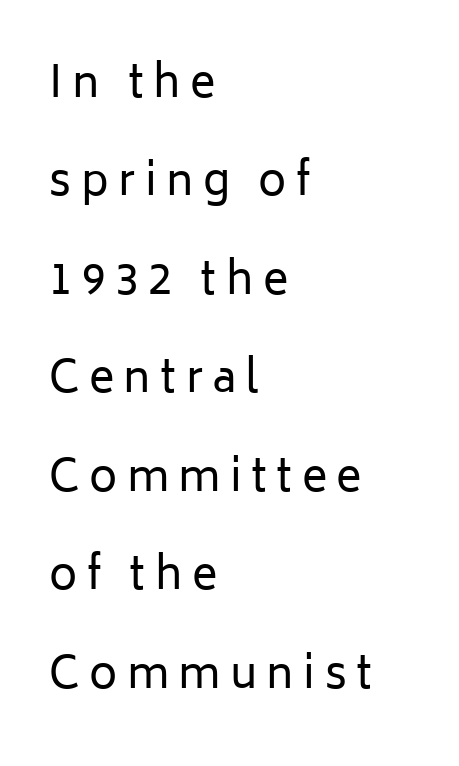
The image shows 43 px regular-weight sans-serif type, upright; set left-aligned, loose line spacing (2.29x), unusually wide letter spacing (+0.22 em), not underlined; low stroke contrast and a medium x-height.
